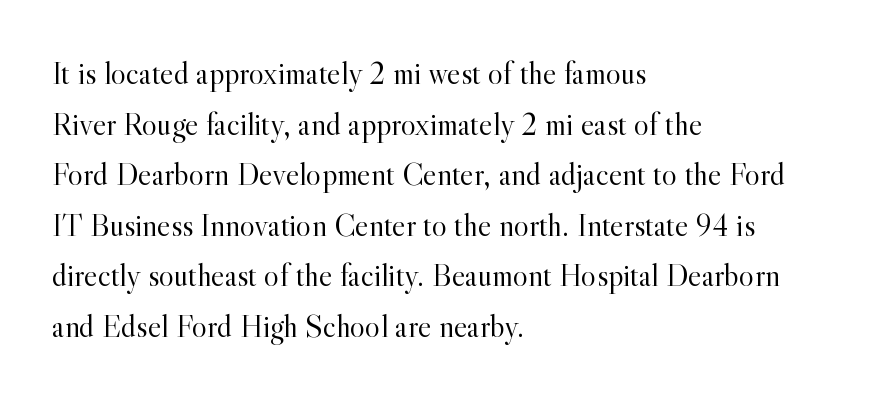
Casual observation: everything's shoved over to the left. Each word holds together tightly as a unit, with standard inter-letter gaps. These lines were composed using upright roman letters. Stems and bowls with no extra thickness — not bold. The letters carry serifs — small finishing strokes at the ends of their stems. Varying glyph widths throughout — classic text-font behaviour.
